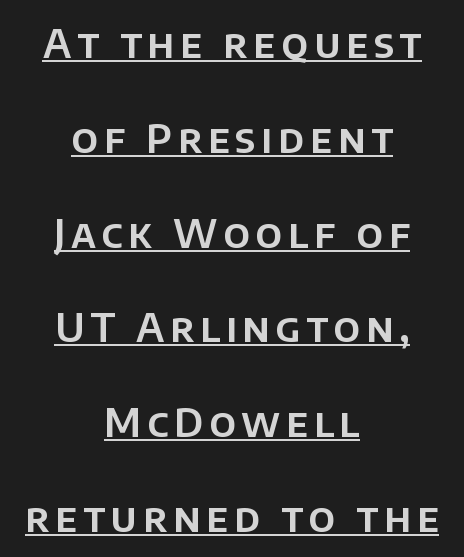
{"serif": "no", "italic": "no", "width": "normal", "stroke_contrast": "low", "x_height": "large", "monospaced": "no", "underline": "yes", "align": "center", "line_spacing": "loose", "line_spacing_ratio": 2.37, "glyph_px": 40}
